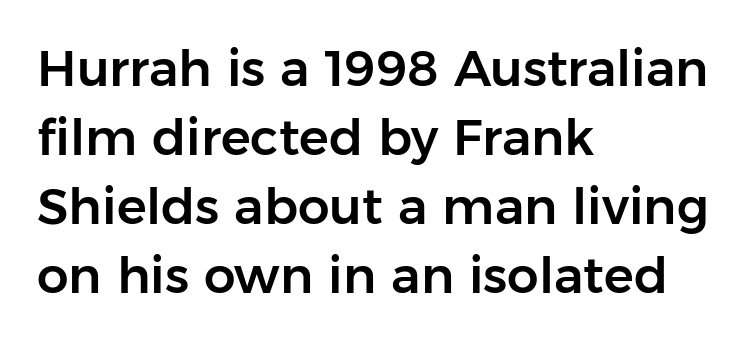
Does the type have serifs? No, each stem ends abruptly. Plain, unruled lines of type. Short and long lines alike share a common starting point at left. This sample keeps an unexceptional amount of space between lines. Tracking value appears to be zero — textbook default spacing.
